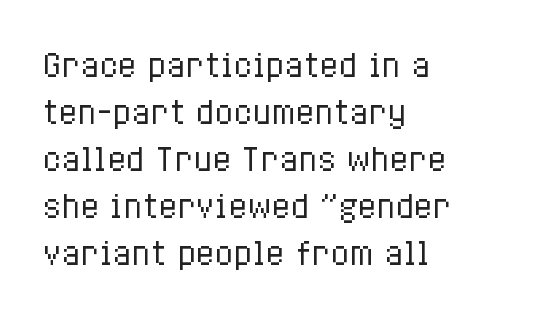
Q: Is the text bold? A: No.
Q: Is the text italic (slanted)? A: No, it is upright.
Q: Is the text underlined? A: No.
Q: How is the paragraph aligned? A: Left-aligned.
Q: Is the spacing between letters normal or unusually wide? A: Normal.
Q: Is the spacing between lines tight, normal or loose? A: Normal.
Q: Width (condensed, normal, or wide)? A: Condensed.
Q: Stroke contrast? A: Low.
Q: x-height? A: Medium.
Q: Monospaced? A: No.
